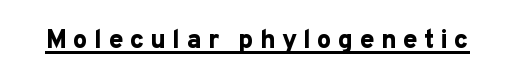
Q: Is the text bold? A: Yes.
Q: Is the text italic (slanted)? A: No, it is upright.
Q: Is the text underlined? A: Yes.
Q: Is the spacing between letters normal or unusually wide? A: Unusually wide.
